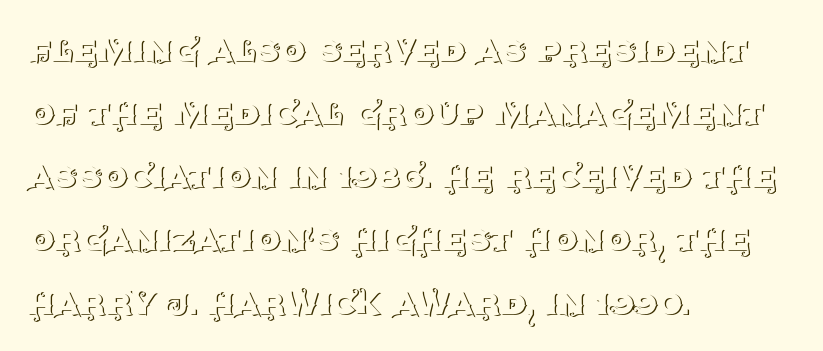
{"serif": "yes", "italic": "no", "bold": "no", "weight": "thin", "width": "normal", "stroke_contrast": "medium", "x_height": "large", "monospaced": "no", "underline": "no", "align": "left", "line_spacing": "normal", "line_spacing_ratio": 1.54, "letter_spacing": "normal", "letter_spacing_em": 0.0, "glyph_px": 41}
